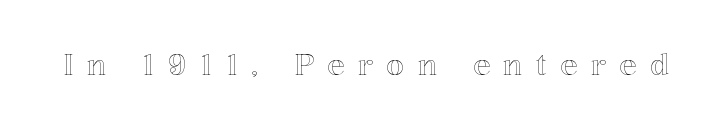
{"italic": "no", "width": "normal", "x_height": "medium", "monospaced": "no", "underline": "no", "letter_spacing": "wide", "letter_spacing_em": 0.46, "glyph_px": 29}
